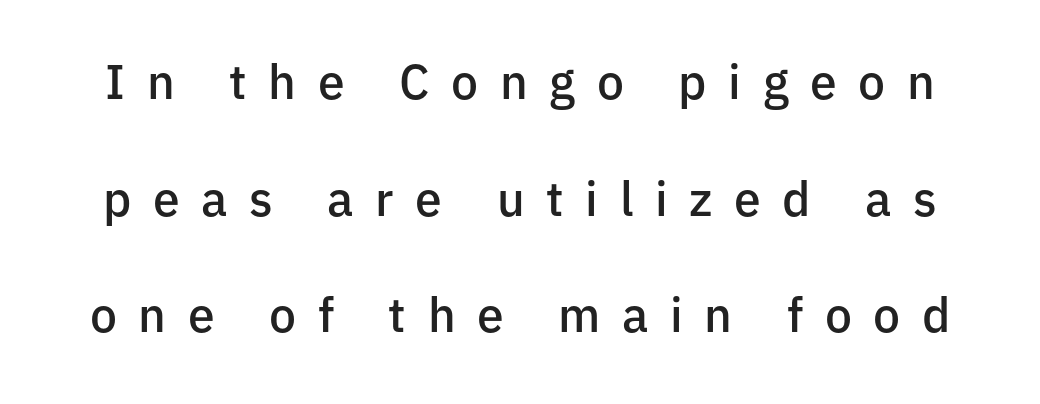
The specimen omits any rule beneath the text block's lines. Typesetter's note: demi weight, one step under bold. Character widths vary here, with narrow letters taking less room than wide ones. Letterform terminals end flat and unadorned throughout the passage. Substantial extra tracking has been applied to these lines.
